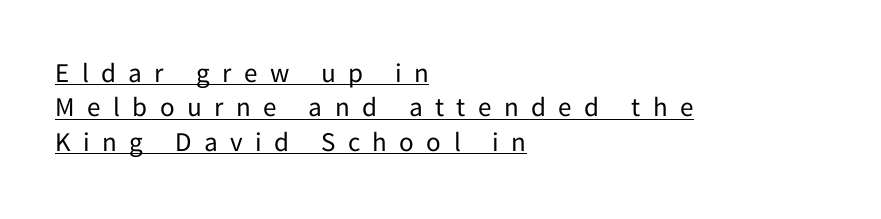
The string is rendered with underlining switched on. Each new line begins a customary step beneath the previous one. The paragraph shown leans on its left margin. The tracking jumps out immediately: characters are airy and widely separated. Is there any slant? The stems are plumb.
